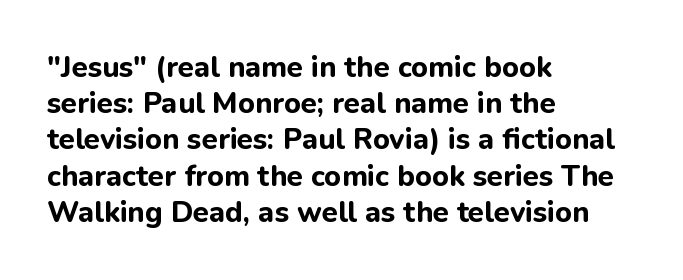
Line beginnings align vertically; line endings do not. A clean baseline with only descenders dipping below it. I'd describe the lettering as bold — thick and assertive. Observe the ordinary spacing: letters are neighbours, not strangers. Is this a sans? Yes — the strokes have no serifs.
